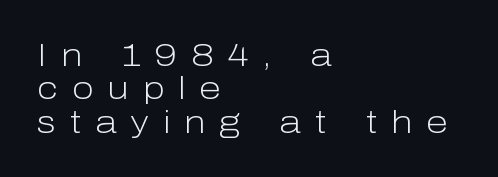
Caption: expanded tracking, letters set apart. The lines are packed closely together with very little leading. Here the designer chose a conventional face with non-uniform glyph widths. The typeface chosen for these lines omits serifs. The font's upright variant was chosen for this text.
